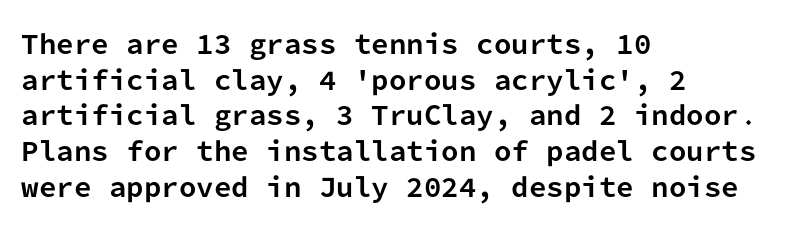
{"italic": "no", "bold": "yes", "underline": "no", "align": "left", "line_spacing": "normal", "line_spacing_ratio": 1.43, "letter_spacing": "normal", "letter_spacing_em": 0.0, "glyph_px": 25}
